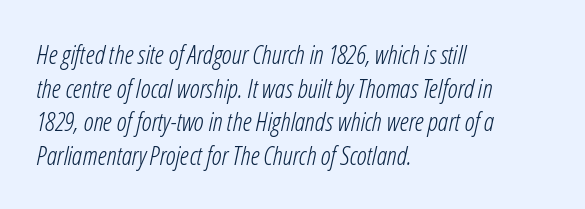
Q: Is the text bold? A: No.
Q: Is the text italic (slanted)? A: Yes, it leans right by about 12 degrees.
Q: Is the text underlined? A: No.
Q: How is the paragraph aligned? A: Left-aligned.
Q: Is the spacing between letters normal or unusually wide? A: Normal.
Q: Is the spacing between lines tight, normal or loose? A: Normal.
